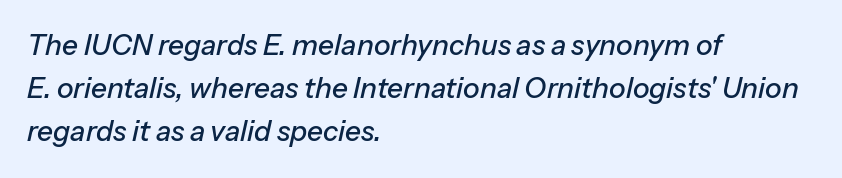
{"italic": "yes", "lean": "right", "slant_degrees": 13, "width": "normal", "stroke_contrast": "low", "x_height": "medium", "monospaced": "no", "underline": "no", "align": "left", "line_spacing": "normal", "line_spacing_ratio": 1.54, "letter_spacing": "normal", "letter_spacing_em": 0.0, "glyph_px": 28}
